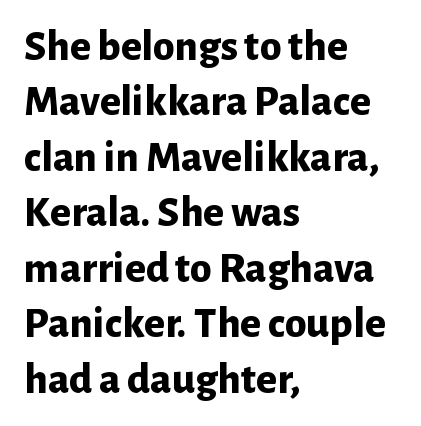
{"serif": "no", "italic": "no", "bold": "yes", "weight": "bold", "width": "normal", "stroke_contrast": "low", "x_height": "medium", "monospaced": "no", "underline": "no", "align": "left", "line_spacing": "normal", "line_spacing_ratio": 1.26, "letter_spacing": "normal", "letter_spacing_em": 0.0, "glyph_px": 44}
